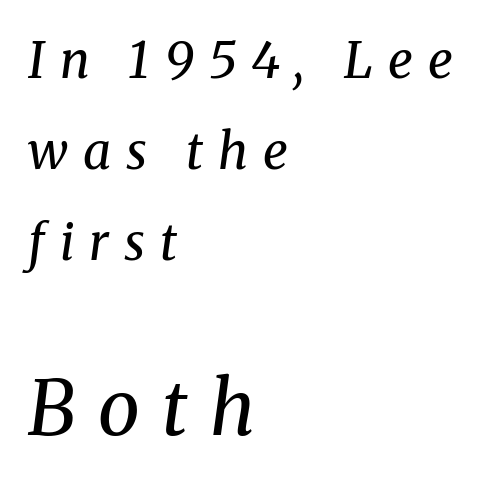
{"serif": "yes", "italic": "yes", "lean": "right", "slant_degrees": 8, "bold": "no", "weight": "regular", "width": "normal", "stroke_contrast": "medium", "x_height": "medium", "monospaced": "no", "underline": "no", "align": "left", "line_spacing_ratio": 1.82, "letter_spacing": "wide", "letter_spacing_em": 0.3, "larger_block": "second", "size_ratio": 1.5, "glyph_px": 75}
